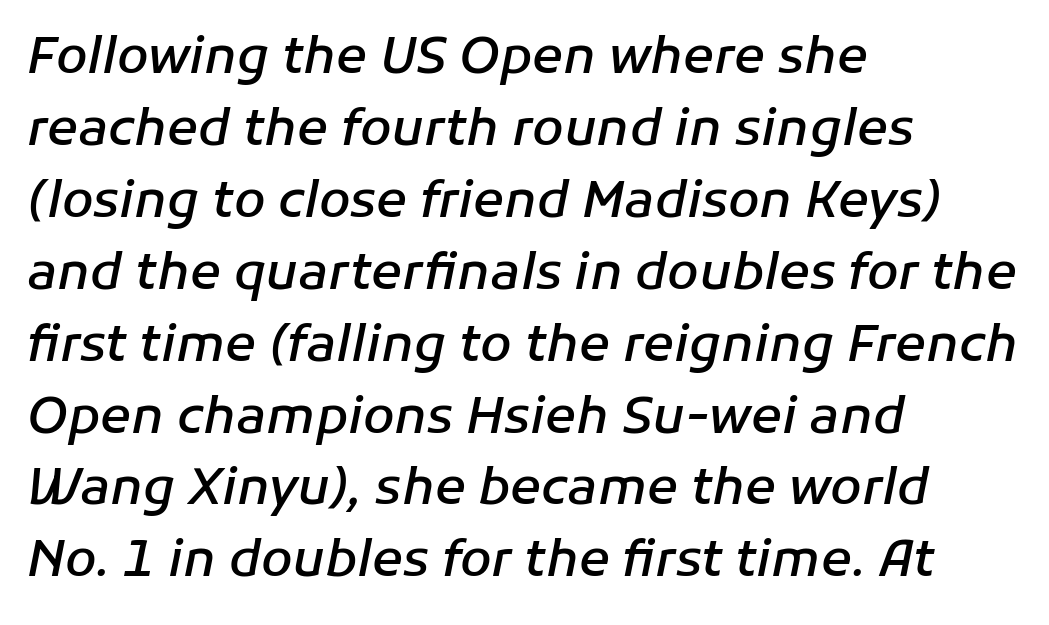
Q: Is the text bold? A: Semi-bold.
Q: Is the text italic (slanted)? A: Yes, it leans right by about 11 degrees.
Q: Is the text underlined? A: No.
Q: How is the paragraph aligned? A: Left-aligned.
Q: Is the spacing between letters normal or unusually wide? A: Normal.
Q: Is the spacing between lines tight, normal or loose? A: Normal.
Q: Width (condensed, normal, or wide)? A: Normal.
Q: Stroke contrast? A: Low.
Q: x-height? A: Medium.
Q: Monospaced? A: No.
